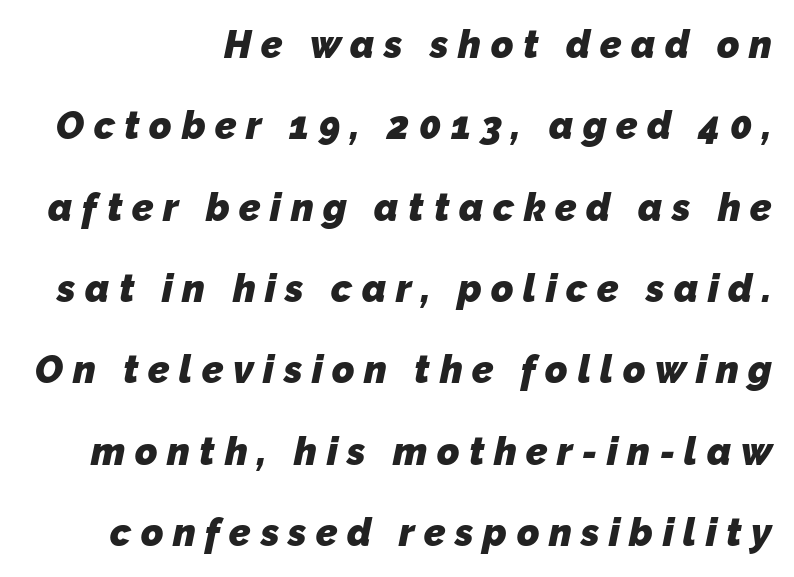
Q: Is the text bold? A: Yes.
Q: Is the typeface a serif or a sans-serif typeface? A: Sans-serif.
Q: Is the text underlined? A: No.
Q: How is the paragraph aligned? A: Right-aligned.
Q: Is the spacing between letters normal or unusually wide? A: Unusually wide.
Q: Is the spacing between lines tight, normal or loose? A: Loose.
Q: Width (condensed, normal, or wide)? A: Normal.
Q: Stroke contrast? A: Low.
Q: x-height? A: Medium.
Q: Monospaced? A: No.
